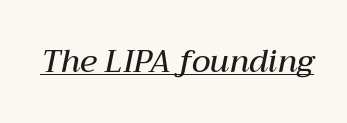
A typographer would call this underscored text. Notice the strokes are somewhat thickened but not fully heavy: this is a semibold. These lines are rendered in a variable-pitch font. Each word holds together tightly as a unit, with standard inter-letter gaps.
